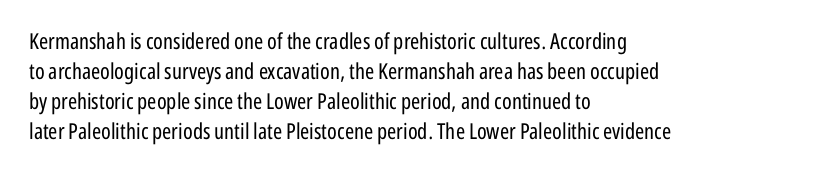
The letterforms sit shoulder to shoulder at normal distance. The space directly below the letters is spotless. Counters stay open thanks to moderate or lighter strokes. The vertical gap from one line to the next is medium. Ascenders rise straight up at ninety degrees. The ragged edge is on the right, which tells us the setting is flush left.
